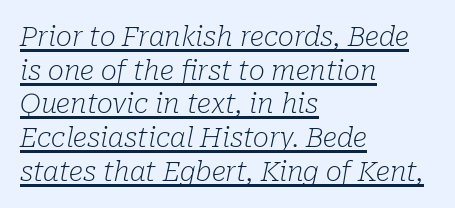
The font is comparable to plain body text, perhaps lighter. Underline: present. The rendering applies a slant to the glyphs. Observe the ordinary spacing: letters are neighbours, not strangers. Each line starts at the same left margin while the right side varies.
